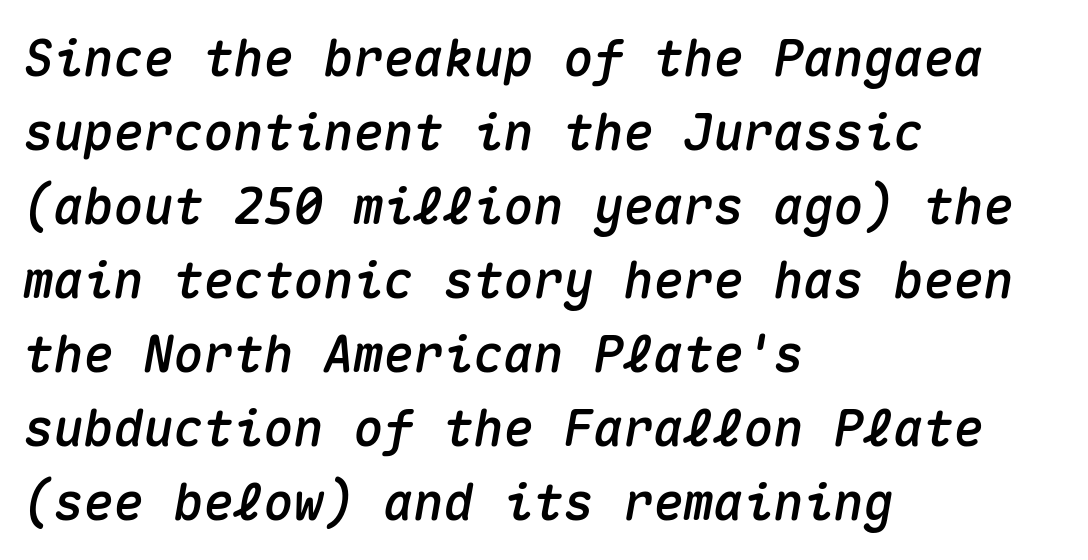
The image shows 50 px text type, italic (leaning right), monospaced; set left-aligned, normal line spacing (1.48x), normal letter spacing, not underlined; medium stroke contrast and a medium x-height.
